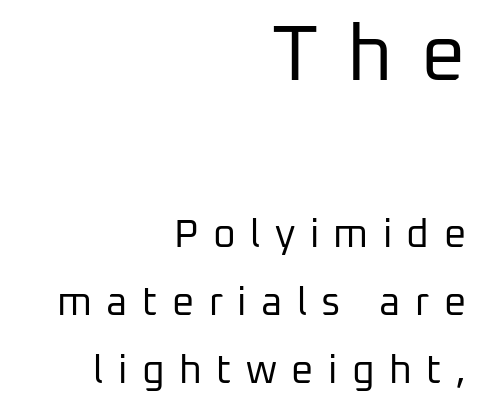
{"serif": "no", "italic": "no", "bold": "no", "weight": "regular", "width": "normal", "stroke_contrast": "low", "x_height": "medium", "monospaced": "no", "underline": "no", "align": "right", "line_spacing_ratio": 1.74, "letter_spacing": "wide", "letter_spacing_em": 0.37, "larger_block": "first", "size_ratio": 2.0, "glyph_px": 78}
